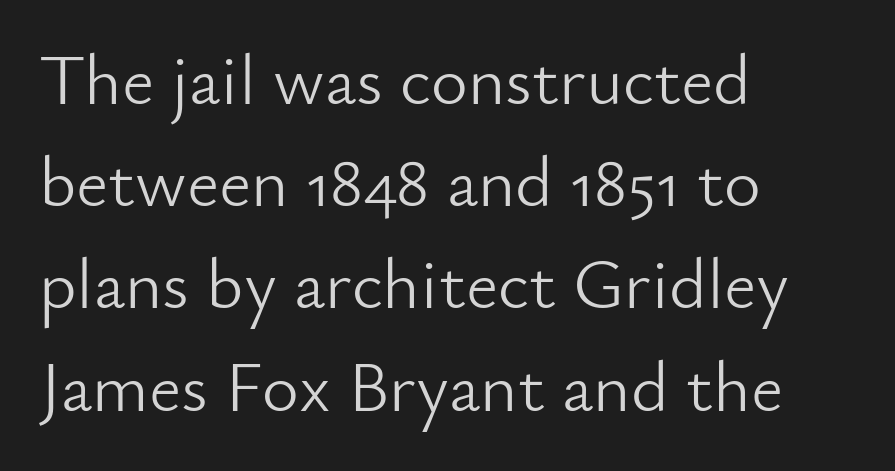
Q: Is the text bold? A: No.
Q: Is the text italic (slanted)? A: No, it is upright.
Q: Is the typeface a serif or a sans-serif typeface? A: Sans-serif.
Q: Is the text underlined? A: No.
Q: How is the paragraph aligned? A: Left-aligned.
Q: Is the spacing between letters normal or unusually wide? A: Normal.
Q: Is the spacing between lines tight, normal or loose? A: Normal.
Q: Width (condensed, normal, or wide)? A: Normal.
Q: Stroke contrast? A: Low.
Q: x-height? A: Small.
Q: Monospaced? A: No.
